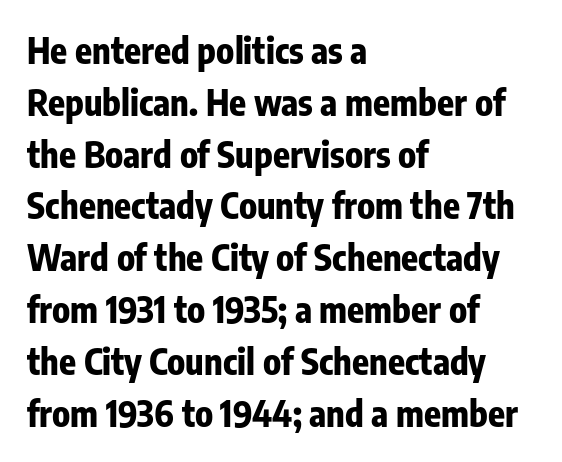
The image shows 35 px bold, condensed sans-serif type, upright; set left-aligned, normal line spacing (1.48x), normal letter spacing, not underlined; low stroke contrast and a medium x-height.
